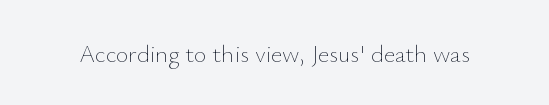
Only glyphs here, with clear space below each row. Notice how the stems are strictly vertical — no italics here. Between one letter and the next there's only the usual sliver of space. Is this a heavy cut? Hardly; it is regular or lighter.
